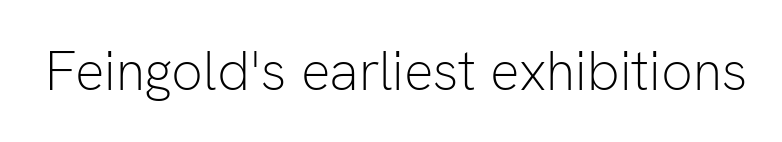
Think of a printed novel: that variable character pitch is what you see here. The typesetting does not lean heavy: it is not bold. A sans-serif font was chosen for this passage. Rendered with straight, roman letterforms. Caption: standard tracking, unaltered.
